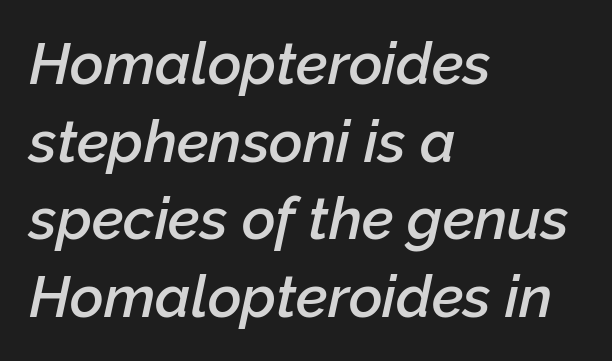
Slightly chunky letters — semibold, I'd say, not full bold. There's an unmistakable incline to the writing here. Note the varied advance widths — an 'i' is clearly narrower than an 'm'. Horizontal bands of white between lines are of average thickness. How are the letters spaced? Ordinarily, with no added tracking. The glyphs are unaccompanied by any horizontal stroke below them.
